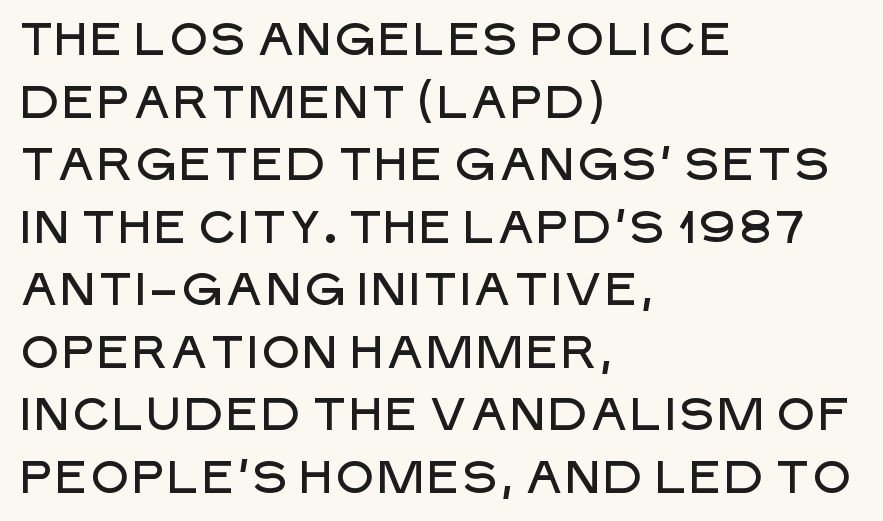
The image shows 45 px sans-serif type, upright; set left-aligned, normal line spacing (1.39x), normal letter spacing, not underlined; low stroke contrast and a large x-height.
